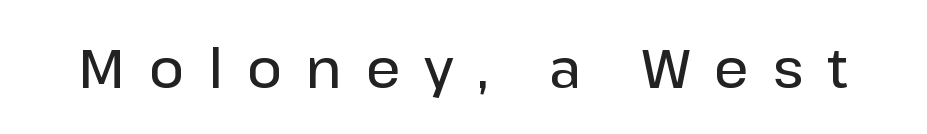
Q: Is the text bold? A: Semi-bold.
Q: Is the text italic (slanted)? A: No, it is upright.
Q: Is the typeface a serif or a sans-serif typeface? A: Sans-serif.
Q: Is the text underlined? A: No.
Q: Is the spacing between letters normal or unusually wide? A: Unusually wide.
Q: Width (condensed, normal, or wide)? A: Normal.
Q: Stroke contrast? A: Low.
Q: x-height? A: Medium.
Q: Monospaced? A: No.
